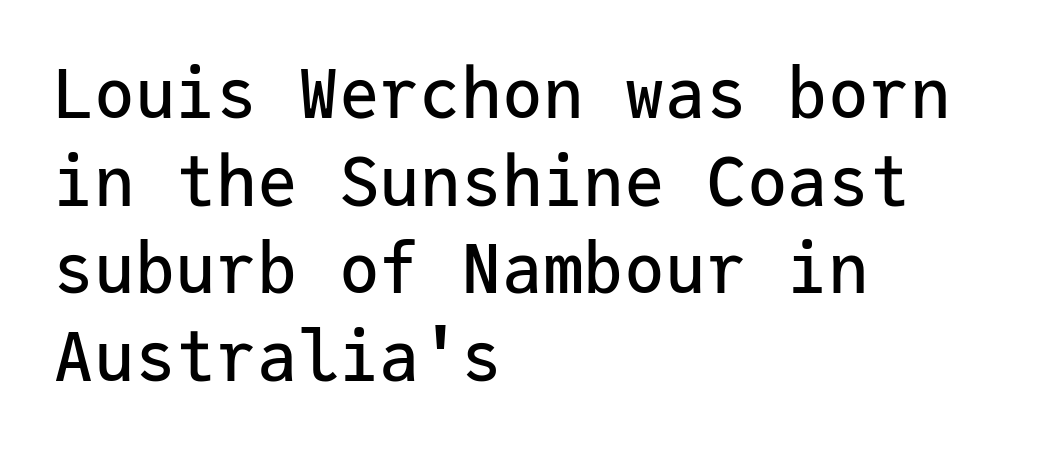
The image shows 68 px sans-serif type, upright, monospaced; set left-aligned, normal line spacing (1.29x), normal letter spacing, not underlined; low stroke contrast and a medium x-height.
